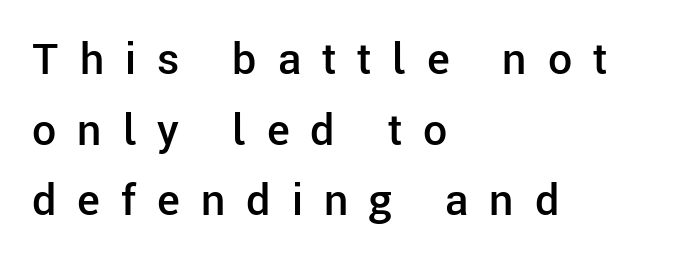
{"serif": "no", "italic": "no", "bold": "semi", "weight": "semibold", "width": "normal", "stroke_contrast": "low", "x_height": "medium", "monospaced": "no", "underline": "no", "align": "left", "line_spacing": "normal", "line_spacing_ratio": 1.64, "letter_spacing": "wide", "letter_spacing_em": 0.49, "glyph_px": 43}
